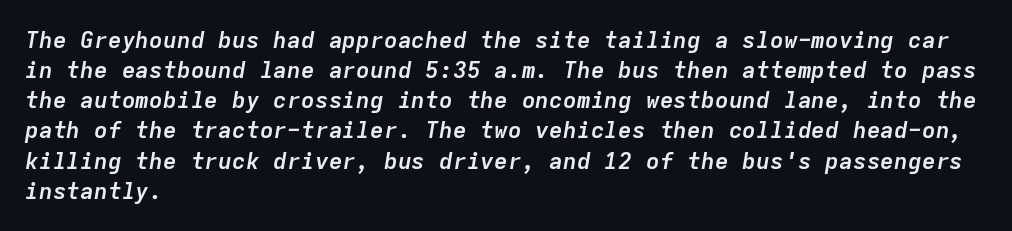
Q: Is the text bold? A: Yes.
Q: Is the text italic (slanted)? A: Yes, it leans right by about 9 degrees.
Q: Is the text underlined? A: No.
Q: How is the paragraph aligned? A: Left-aligned.
Q: Is the spacing between letters normal or unusually wide? A: Normal.
Q: Is the spacing between lines tight, normal or loose? A: Normal.
